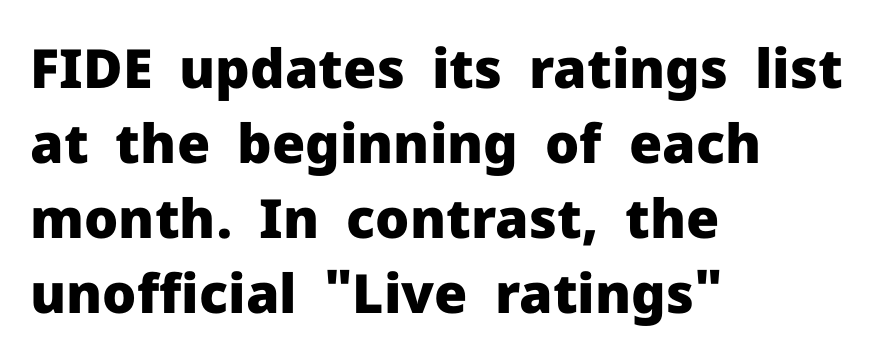
Q: Is the text bold? A: Yes.
Q: Is the text italic (slanted)? A: No, it is upright.
Q: Is the typeface a serif or a sans-serif typeface? A: Sans-serif.
Q: Is the text underlined? A: No.
Q: How is the paragraph aligned? A: Left-aligned.
Q: Is the spacing between letters normal or unusually wide? A: Normal.
Q: Is the spacing between lines tight, normal or loose? A: Normal.
Q: Width (condensed, normal, or wide)? A: Normal.
Q: Stroke contrast? A: Low.
Q: x-height? A: Medium.
Q: Monospaced? A: No.
